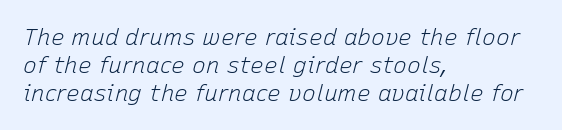
Compared with a centered layout, this one pins lines to the left instead. Emphasis-style slanted type is in use. Nothing heavy about these letters — not bold at all. How are the letters spaced? Ordinarily, with no added tracking. The specimen omits any rule beneath the text block's lines.
